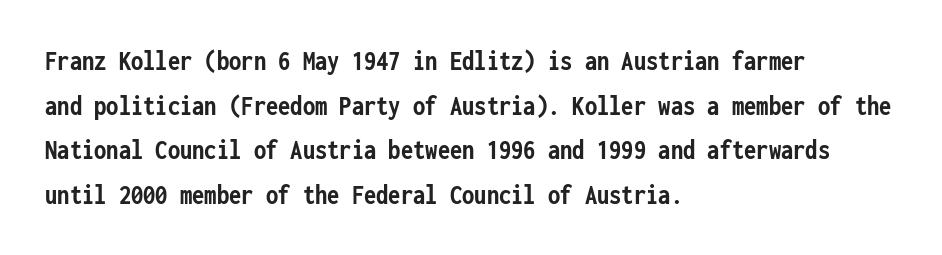
{"serif": "no", "italic": "no", "bold": "yes", "weight": "semibold", "width": "condensed", "stroke_contrast": "low", "x_height": "medium", "monospaced": "yes", "underline": "no", "align": "left", "line_spacing": "normal", "line_spacing_ratio": 1.59, "letter_spacing": "normal", "letter_spacing_em": 0.0, "glyph_px": 28}
